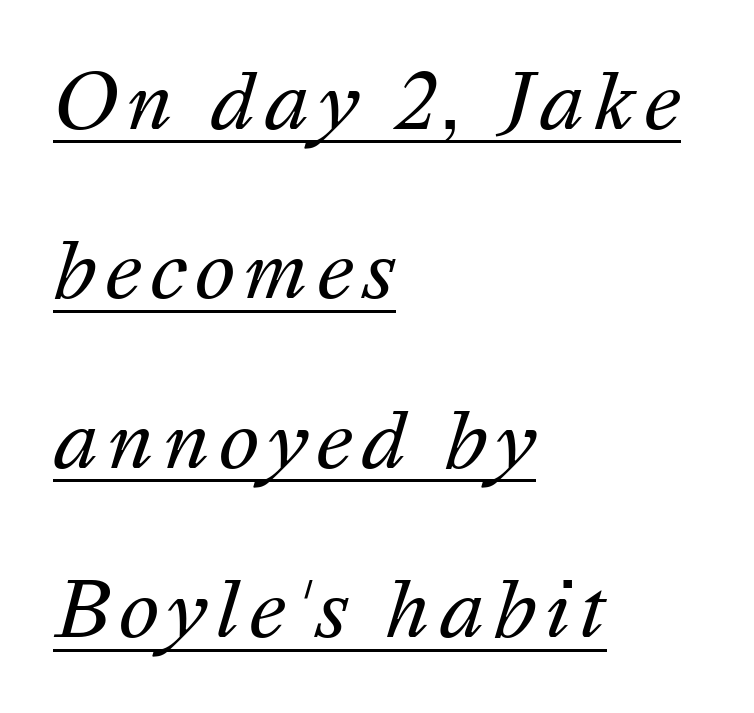
{"italic": "yes", "lean": "right", "slant_degrees": 16, "bold": "no", "weight": "regular", "width": "normal", "stroke_contrast": "medium", "x_height": "medium", "monospaced": "no", "underline": "yes", "align": "left", "line_spacing": "loose", "line_spacing_ratio": 2.2, "glyph_px": 77}
